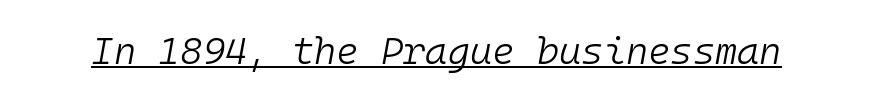
Does the lettering tilt? It does — this is italic. The rendering uses typewriter-style spacing with identical character cells. This is not heavy type; no bold has been used. Honestly, the underline is the first thing you notice here. Inter-character spacing is left at the font's built-in metrics.
